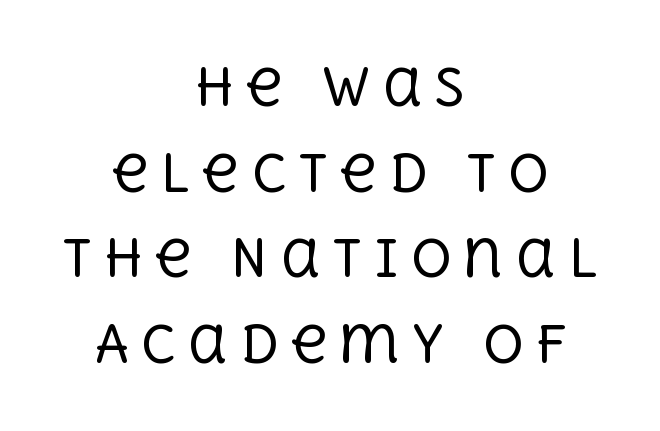
{"serif": "yes", "italic": "no", "bold": "no", "weight": "regular", "width": "normal", "x_height": "large", "monospaced": "no", "underline": "no", "align": "center", "line_spacing": "normal", "line_spacing_ratio": 1.68, "letter_spacing": "wide", "letter_spacing_em": 0.22, "glyph_px": 51}
